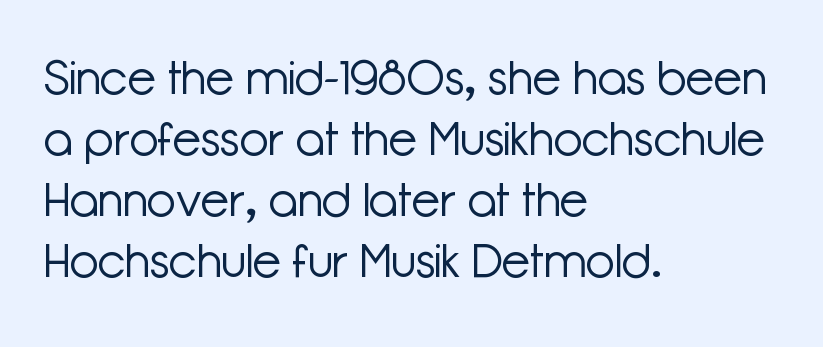
Q: Is the text bold? A: No.
Q: Is the text italic (slanted)? A: No, it is upright.
Q: Is the typeface a serif or a sans-serif typeface? A: Sans-serif.
Q: Is the text underlined? A: No.
Q: How is the paragraph aligned? A: Left-aligned.
Q: Is the spacing between letters normal or unusually wide? A: Normal.
Q: Is the spacing between lines tight, normal or loose? A: Normal.
Q: Width (condensed, normal, or wide)? A: Normal.
Q: Stroke contrast? A: Low.
Q: x-height? A: Medium.
Q: Monospaced? A: No.
